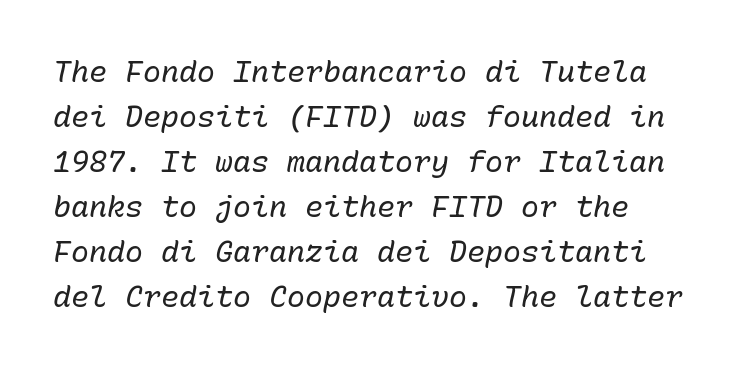
{"italic": "yes", "lean": "right", "slant_degrees": 10, "bold": "no", "weight": "regular", "width": "normal", "stroke_contrast": "low", "x_height": "medium", "monospaced": "yes", "underline": "no", "line_spacing": "normal", "line_spacing_ratio": 1.5, "letter_spacing": "normal", "letter_spacing_em": 0.0, "glyph_px": 30}
